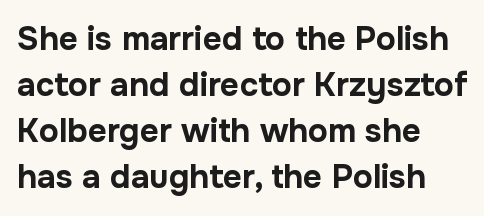
How heavy is the stroke? Heavy — this is a bold. Plain, unruled lines of type. Short note: letters normally spaced. Ascenders rise straight up at ninety degrees. Alignment: flush left. One glance says typical: line gaps are just what's usual.
